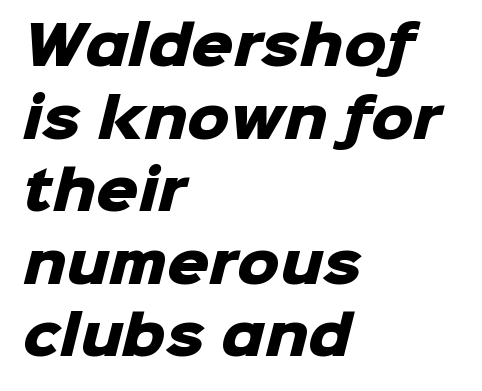
The image shows 53 px heavy sans-serif type; set left-aligned, normal line spacing (1.37x), normal letter spacing, not underlined; low stroke contrast and a medium x-height.
